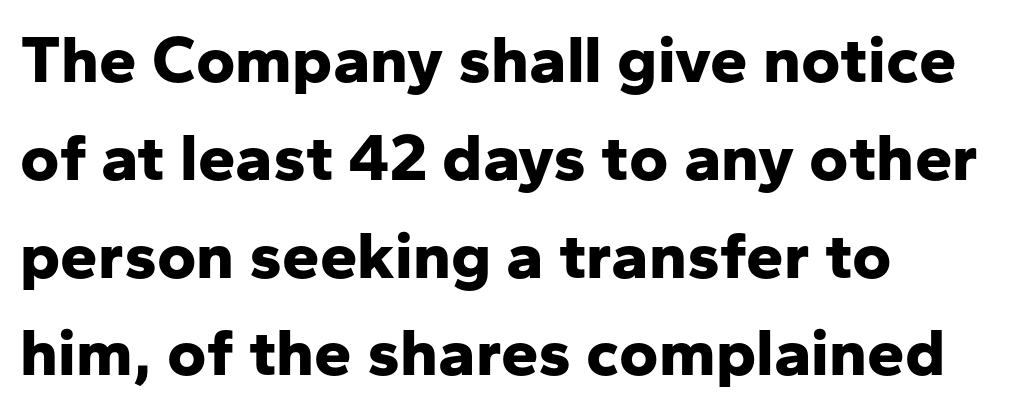
A typesetter would call this leading conventional body-copy spacing. Serif or sans? Sans — the stroke terminals are bare. Note the varied advance widths — an 'i' is clearly narrower than an 'm'. Style check: upright.
